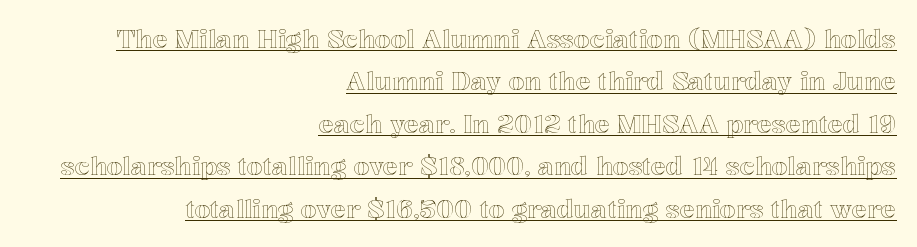
Q: Is the text italic (slanted)? A: No, it is upright.
Q: Is the text underlined? A: Yes.
Q: How is the paragraph aligned? A: Right-aligned.
Q: Is the spacing between letters normal or unusually wide? A: Normal.
Q: Is the spacing between lines tight, normal or loose? A: Normal.
